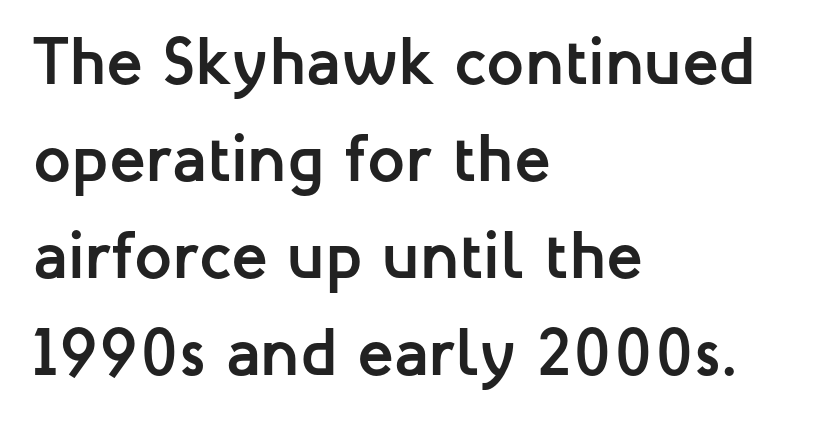
Q: Is the text bold? A: Yes.
Q: Is the text italic (slanted)? A: No, it is upright.
Q: Is the typeface a serif or a sans-serif typeface? A: Sans-serif.
Q: Is the text underlined? A: No.
Q: How is the paragraph aligned? A: Left-aligned.
Q: Is the spacing between letters normal or unusually wide? A: Normal.
Q: Is the spacing between lines tight, normal or loose? A: Normal.
Q: Width (condensed, normal, or wide)? A: Normal.
Q: Stroke contrast? A: Low.
Q: x-height? A: Medium.
Q: Monospaced? A: No.
